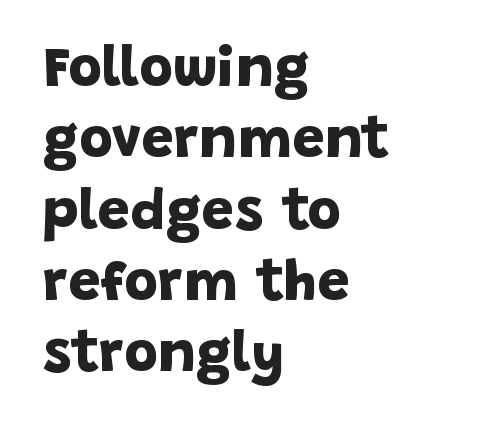
{"serif": "no", "bold": "yes", "weight": "bold", "width": "normal", "stroke_contrast": "low", "x_height": "large", "monospaced": "no", "underline": "no", "align": "left", "line_spacing_ratio": 1.23, "letter_spacing": "normal", "letter_spacing_em": 0.0, "glyph_px": 58}
